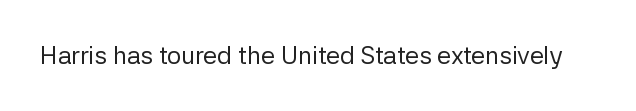
The rendering keeps characters at their native spacing. The font sits on the lighter half of the weight spectrum, regular included. Quick note: underline off. Is there any slant? The stems are plumb.
